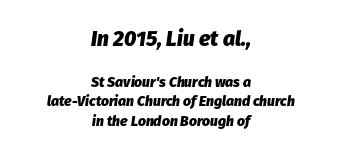
{"italic": "yes", "lean": "right", "slant_degrees": 8, "bold": "yes", "underline": "no", "align": "center", "line_spacing": "normal", "line_spacing_ratio": 1.42, "letter_spacing": "normal", "letter_spacing_em": 0.0, "larger_block": "first", "size_ratio": 1.5, "glyph_px": 21}
